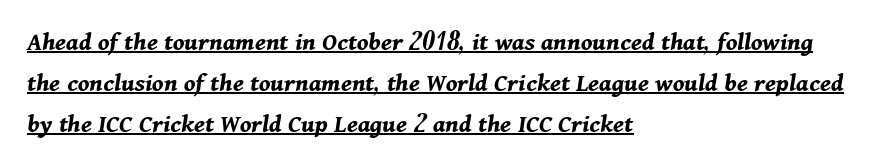
The tracking reads as untouched default to a designer's eye. The font's italic variant was chosen for this text. Heavy, bold letterforms. Horizontal alignment here is leftward, the default for most running prose.
